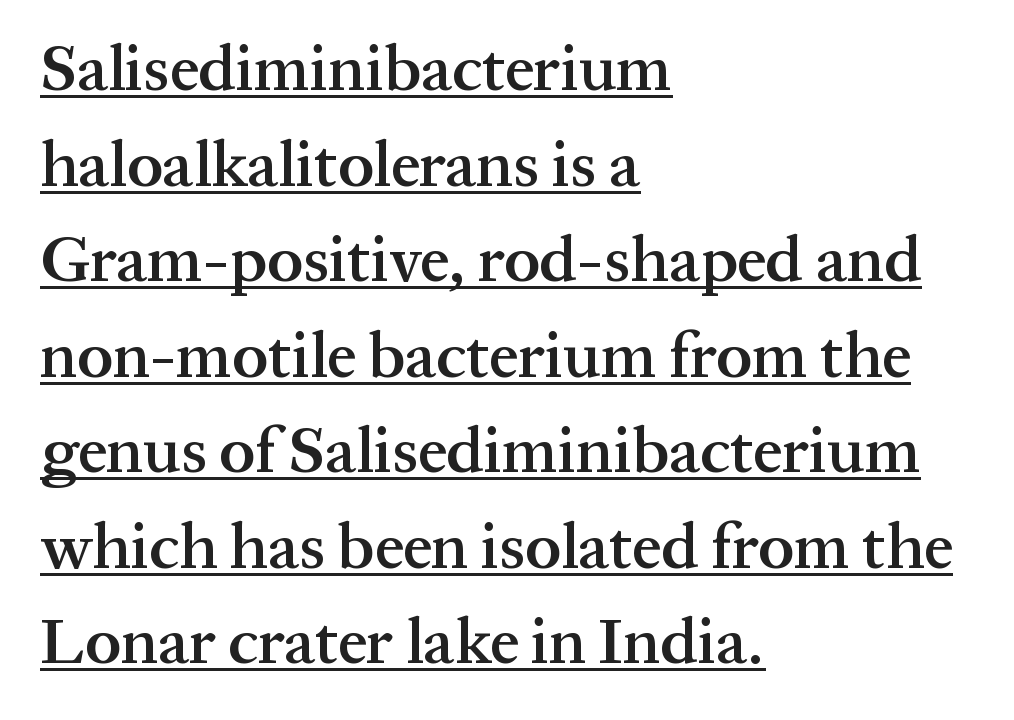
Q: Is the text bold? A: Semi-bold.
Q: Is the text italic (slanted)? A: No, it is upright.
Q: Is the typeface a serif or a sans-serif typeface? A: Serif.
Q: Is the text underlined? A: Yes.
Q: How is the paragraph aligned? A: Left-aligned.
Q: Is the spacing between letters normal or unusually wide? A: Normal.
Q: Is the spacing between lines tight, normal or loose? A: Normal.
Q: Width (condensed, normal, or wide)? A: Normal.
Q: Stroke contrast? A: Medium.
Q: x-height? A: Medium.
Q: Monospaced? A: No.
